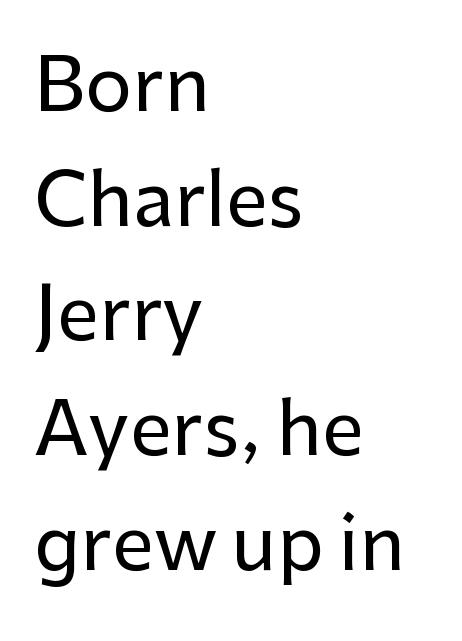
Q: Is the text italic (slanted)? A: No, it is upright.
Q: Is the typeface a serif or a sans-serif typeface? A: Sans-serif.
Q: Is the text underlined? A: No.
Q: How is the paragraph aligned? A: Left-aligned.
Q: Is the spacing between letters normal or unusually wide? A: Normal.
Q: Is the spacing between lines tight, normal or loose? A: Normal.
Q: Width (condensed, normal, or wide)? A: Normal.
Q: Stroke contrast? A: Low.
Q: x-height? A: Medium.
Q: Monospaced? A: No.
